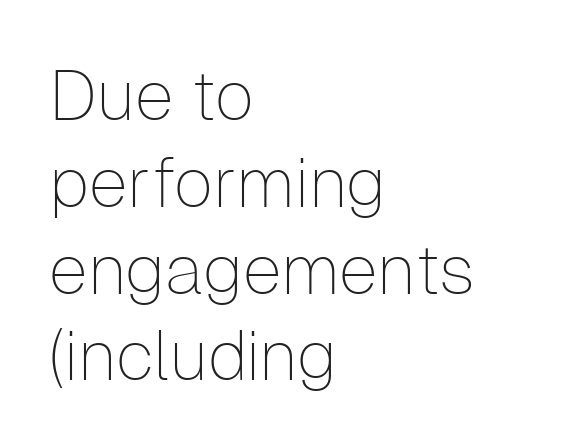
Q: Is the text bold? A: No.
Q: Is the text italic (slanted)? A: No, it is upright.
Q: Is the typeface a serif or a sans-serif typeface? A: Sans-serif.
Q: Is the text underlined? A: No.
Q: How is the paragraph aligned? A: Left-aligned.
Q: Is the spacing between letters normal or unusually wide? A: Normal.
Q: Width (condensed, normal, or wide)? A: Normal.
Q: Stroke contrast? A: Low.
Q: x-height? A: Medium.
Q: Monospaced? A: No.
